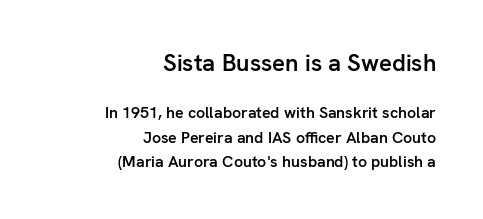
{"italic": "no", "bold": "semi", "underline": "no", "align": "right", "line_spacing": "normal", "line_spacing_ratio": 1.51, "letter_spacing": "normal", "letter_spacing_em": 0.0, "larger_block": "first", "size_ratio": 1.5, "glyph_px": 24}
